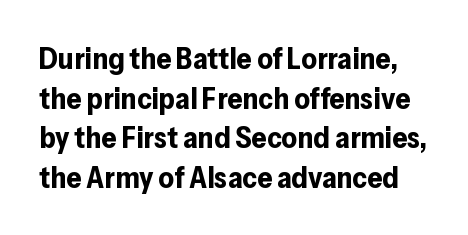
The image shows 30 px bold sans-serif type, upright; set normal line spacing (1.32x), normal letter spacing, not underlined; low stroke contrast and a medium x-height.
